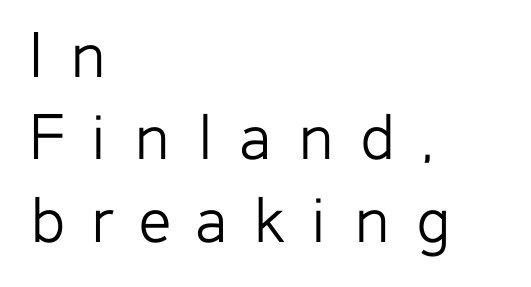
The image shows 71 px light sans-serif type, upright; set left-aligned, line spacing 1.16x, unusually wide letter spacing (+0.37 em), not underlined; low stroke contrast and a medium x-height.
